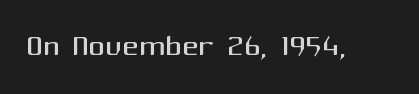
Q: Is the text bold? A: No.
Q: Is the text italic (slanted)? A: No, it is upright.
Q: Is the typeface a serif or a sans-serif typeface? A: Sans-serif.
Q: Is the text underlined? A: No.
Q: Is the spacing between letters normal or unusually wide? A: Normal.
Q: Width (condensed, normal, or wide)? A: Normal.
Q: Stroke contrast? A: Medium.
Q: x-height? A: Medium.
Q: Monospaced? A: No.
